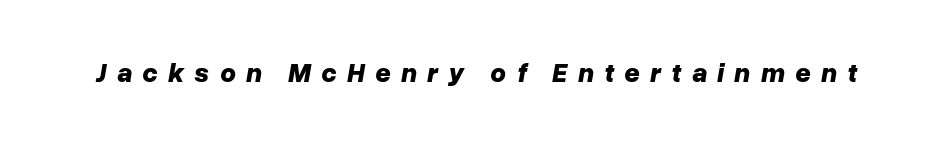
Decoration check: the copy has no underline. Notice how the stems are inclined rather than vertical — that's the hallmark of italics. Glyph-to-glyph distance is far greater than everyday printed text. In terms of weight, the rendering is a true, heavy bold.
